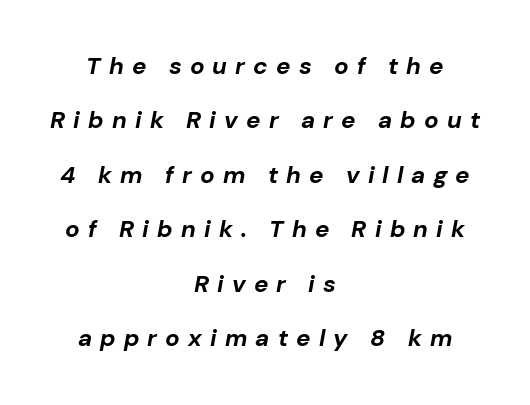
Q: Is the text bold? A: Yes.
Q: Is the text italic (slanted)? A: Yes, it leans right by about 10 degrees.
Q: Is the text underlined? A: No.
Q: How is the paragraph aligned? A: Centered.
Q: Is the spacing between letters normal or unusually wide? A: Unusually wide.
Q: Is the spacing between lines tight, normal or loose? A: Loose.
